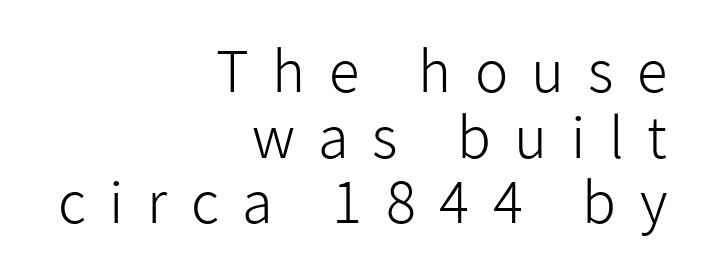
{"serif": "no", "italic": "no", "bold": "no", "weight": "light", "width": "normal", "stroke_contrast": "low", "x_height": "medium", "monospaced": "no", "underline": "no", "align": "right", "line_spacing_ratio": 1.17, "letter_spacing": "wide", "letter_spacing_em": 0.42, "glyph_px": 56}
